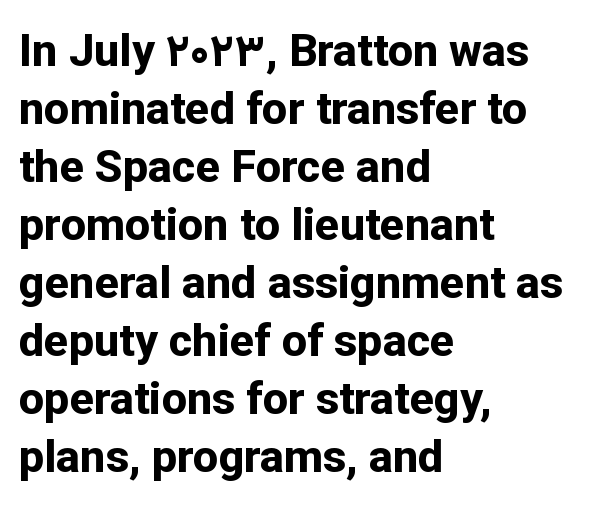
The image shows 45 px bold sans-serif type, upright; set left-aligned, normal line spacing (1.29x), normal letter spacing, not underlined; low stroke contrast and a medium x-height.
